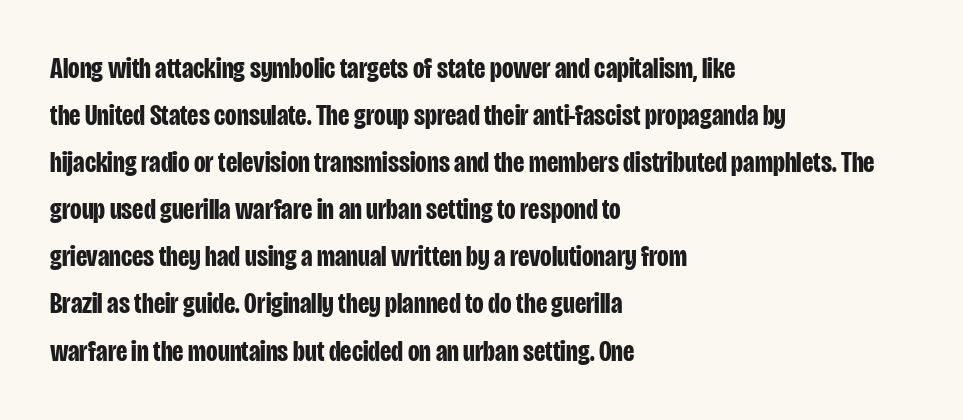
The image shows 30 px bold, condensed sans-serif type, upright; set left-aligned, normal line spacing (1.57x), normal letter spacing, not underlined; low stroke contrast and a large x-height.
